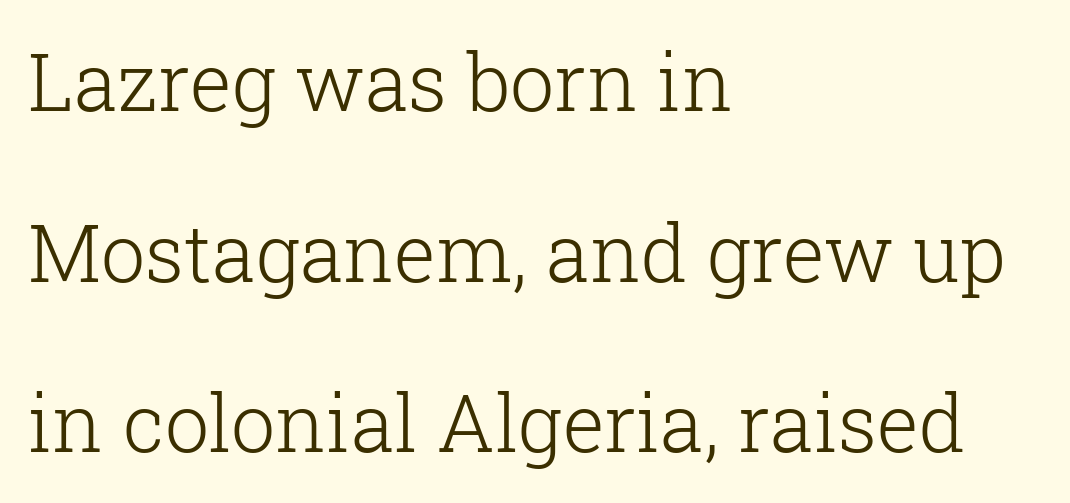
This rendering features lettering with no underline. Letterform terminals end in serifs throughout the passage. Italic: no, the glyphs are upright roman. Heaviness? Minimal to ordinary, like unemphasized prose.
